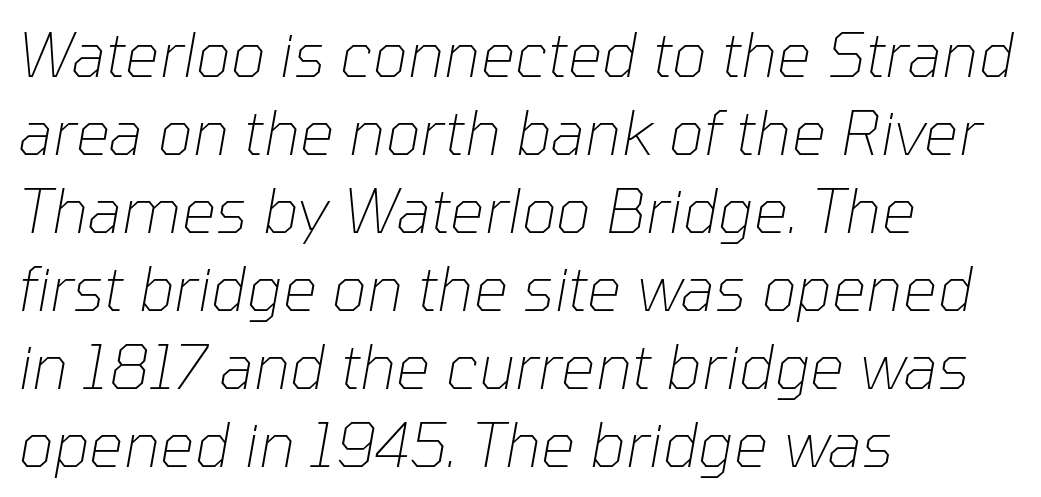
Q: Is the text bold? A: No.
Q: Is the text italic (slanted)? A: Yes, it leans right by about 10 degrees.
Q: Is the text underlined? A: No.
Q: How is the paragraph aligned? A: Left-aligned.
Q: Is the spacing between letters normal or unusually wide? A: Normal.
Q: Is the spacing between lines tight, normal or loose? A: Normal.
Q: Width (condensed, normal, or wide)? A: Normal.
Q: Stroke contrast? A: Low.
Q: x-height? A: Medium.
Q: Monospaced? A: No.
